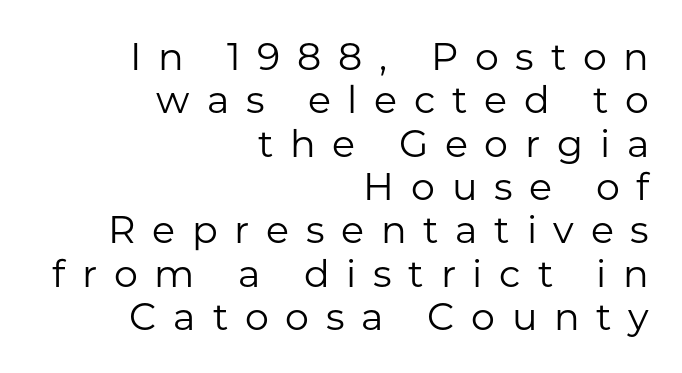
Q: Is the text bold? A: No.
Q: Is the text italic (slanted)? A: No, it is upright.
Q: Is the typeface a serif or a sans-serif typeface? A: Sans-serif.
Q: Is the text underlined? A: No.
Q: How is the paragraph aligned? A: Right-aligned.
Q: Is the spacing between letters normal or unusually wide? A: Unusually wide.
Q: Is the spacing between lines tight, normal or loose? A: Tight.
Q: Width (condensed, normal, or wide)? A: Normal.
Q: Stroke contrast? A: Low.
Q: x-height? A: Medium.
Q: Monospaced? A: No.
